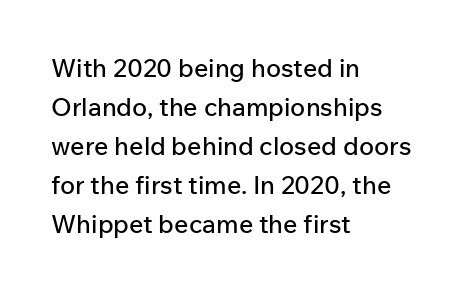
The image shows 25 px text type, upright; set left-aligned, normal line spacing (1.56x), normal letter spacing, not underlined.
